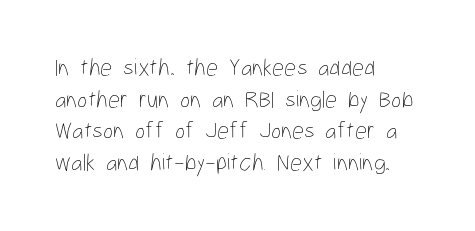
Leftover space on each line is placed entirely after the last word. The typesetting does not lean heavy: it is not bold. Honestly, the letter spacing is just normal — you wouldn't notice it. Underline: absent. If you drew a line through each stem, it would be perfectly vertical.
